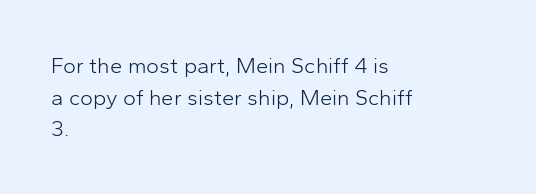
Q: Is the text bold? A: No.
Q: Is the text italic (slanted)? A: No, it is upright.
Q: Is the text underlined? A: No.
Q: How is the paragraph aligned? A: Left-aligned.
Q: Is the spacing between letters normal or unusually wide? A: Normal.
Q: Is the spacing between lines tight, normal or loose? A: Normal.
